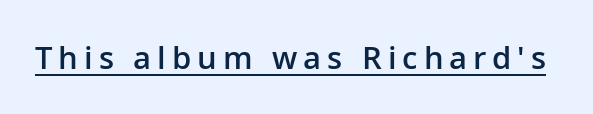
Q: Is the text bold? A: Semi-bold.
Q: Is the text italic (slanted)? A: No, it is upright.
Q: Is the typeface a serif or a sans-serif typeface? A: Sans-serif.
Q: Is the text underlined? A: Yes.
Q: Width (condensed, normal, or wide)? A: Normal.
Q: Stroke contrast? A: Low.
Q: x-height? A: Medium.
Q: Monospaced? A: No.
